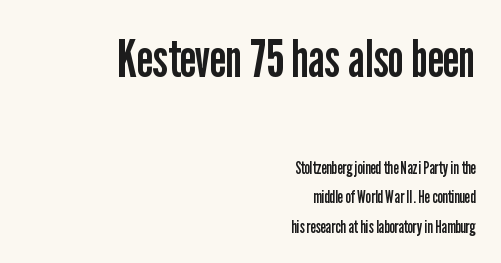
{"serif": "no", "italic": "no", "bold": "no", "weight": "regular", "width": "condensed", "stroke_contrast": "low", "x_height": "medium", "monospaced": "no", "underline": "no", "align": "right", "line_spacing_ratio": 1.72, "letter_spacing": "normal", "letter_spacing_em": 0.0, "larger_block": "first", "size_ratio": 3.06, "glyph_px": 52}
